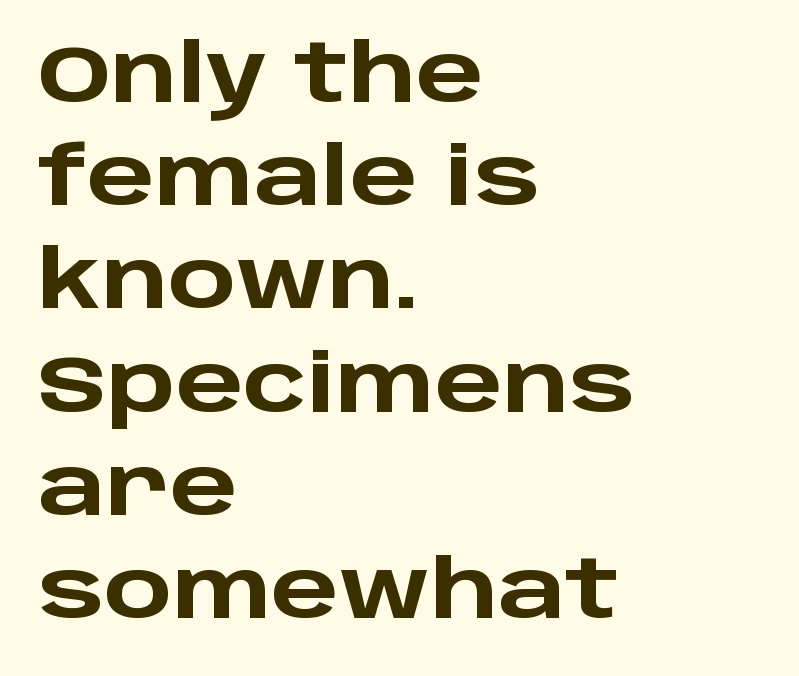
The image shows 80 px heavy, wide sans-serif type, upright; set left-aligned, normal line spacing (1.29x), normal letter spacing, not underlined; low stroke contrast and a large x-height.
